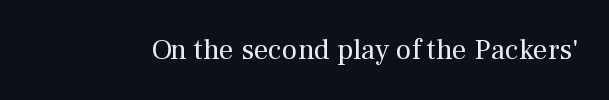
{"serif": "yes", "italic": "no", "bold": "no", "weight": "regular", "width": "normal", "stroke_contrast": "medium", "x_height": "medium", "monospaced": "no", "underline": "no", "letter_spacing": "normal", "letter_spacing_em": 0.0, "glyph_px": 29}
